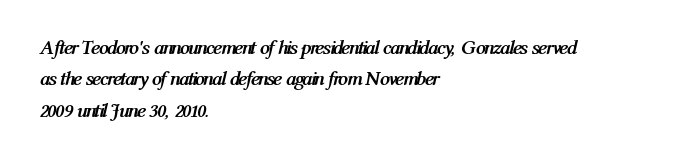
The image shows 20 px bold type, italic (leaning right); set left-aligned, normal line spacing (1.57x), normal letter spacing, not underlined.
